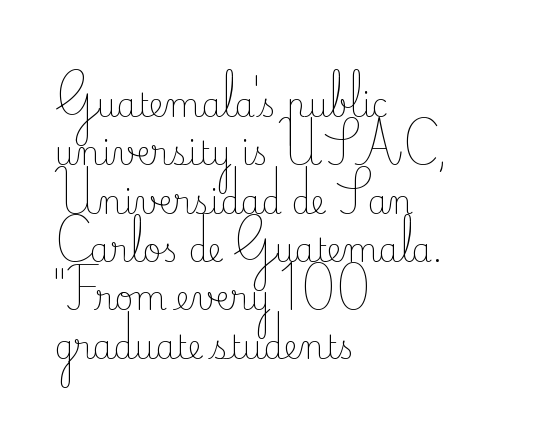
The image shows 32 px light serif type, upright; set left-aligned, normal line spacing (1.51x), normal letter spacing, not underlined; low stroke contrast and a small x-height.
